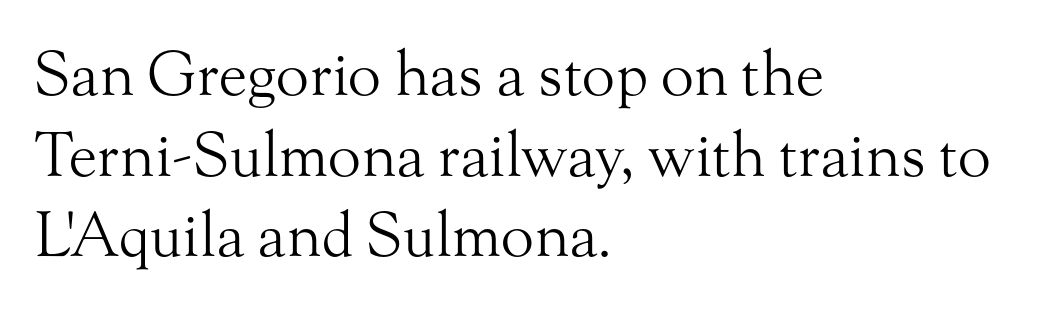
The image shows 61 px light serif type, upright; set left-aligned, normal line spacing (1.32x), normal letter spacing, not underlined; medium stroke contrast and a small x-height.
